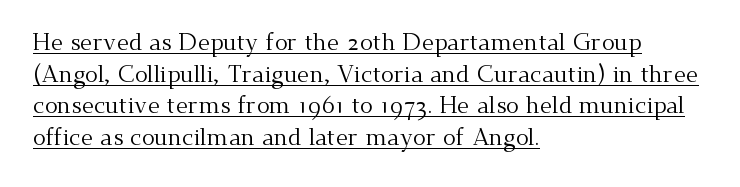
Q: Is the text bold? A: No.
Q: Is the text italic (slanted)? A: No, it is upright.
Q: Is the text underlined? A: Yes.
Q: How is the paragraph aligned? A: Left-aligned.
Q: Is the spacing between letters normal or unusually wide? A: Normal.
Q: Is the spacing between lines tight, normal or loose? A: Normal.
